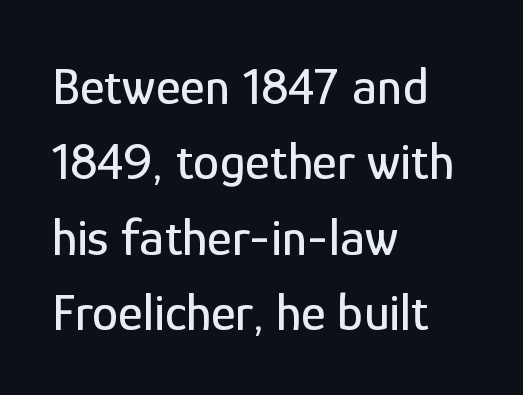
{"serif": "no", "italic": "no", "width": "condensed", "stroke_contrast": "low", "x_height": "medium", "monospaced": "no", "underline": "no", "align": "left", "line_spacing": "normal", "line_spacing_ratio": 1.42, "letter_spacing": "normal", "letter_spacing_em": 0.0, "glyph_px": 53}
